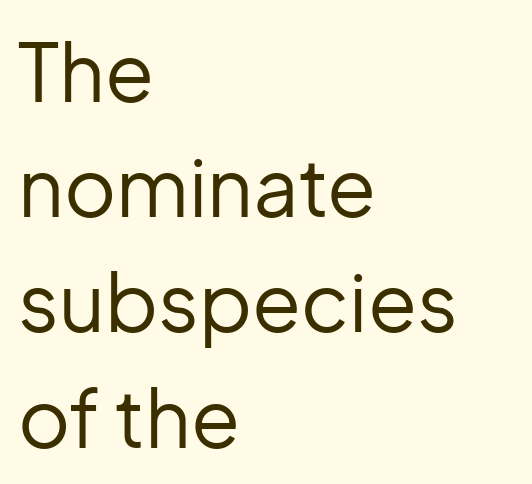
Nope, not italic — everything's standing straight. A light-to-regular cut is what we see here. Reading down the column, the eye jumps a familiar distance to each next line. Serif or sans? Sans — the stroke terminals are bare. Is this a fixed-width face? No — the glyphs have proportional, varying widths. Honestly, there is no underline to notice here at all.
